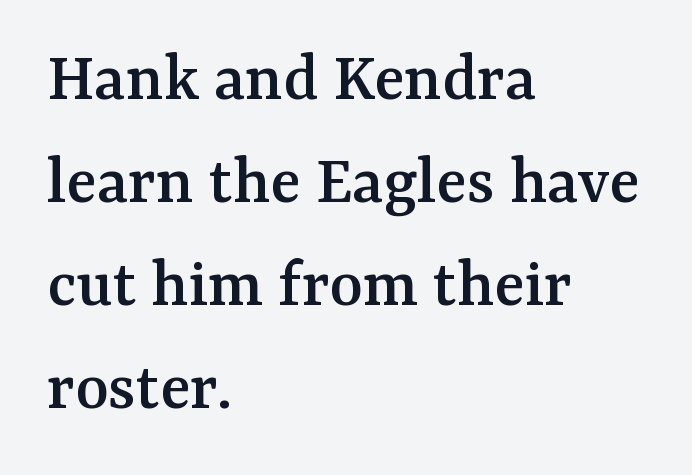
{"serif": "yes", "italic": "no", "width": "normal", "stroke_contrast": "medium", "x_height": "medium", "monospaced": "no", "underline": "no", "align": "left", "line_spacing": "normal", "line_spacing_ratio": 1.45, "letter_spacing": "normal", "letter_spacing_em": 0.0, "glyph_px": 71}
